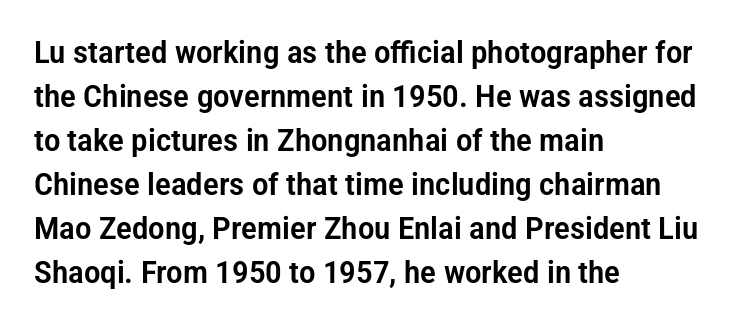
The rendering shows plain stroke endings on the letterforms — a sans-serif design. If you drew a line through each stem, it would be perfectly vertical. Here the designer chose a conventional face with non-uniform glyph widths. The lines sit at an ordinary, default distance from one another.
